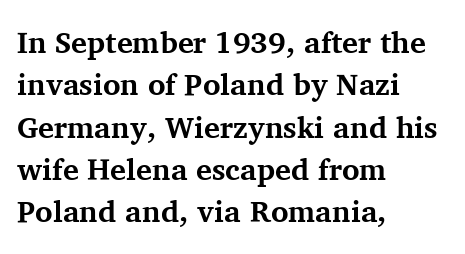
{"serif": "yes", "italic": "no", "bold": "yes", "weight": "bold", "width": "normal", "stroke_contrast": "medium", "x_height": "medium", "monospaced": "no", "underline": "no", "align": "left", "line_spacing": "normal", "line_spacing_ratio": 1.41, "letter_spacing": "normal", "letter_spacing_em": 0.0, "glyph_px": 30}
